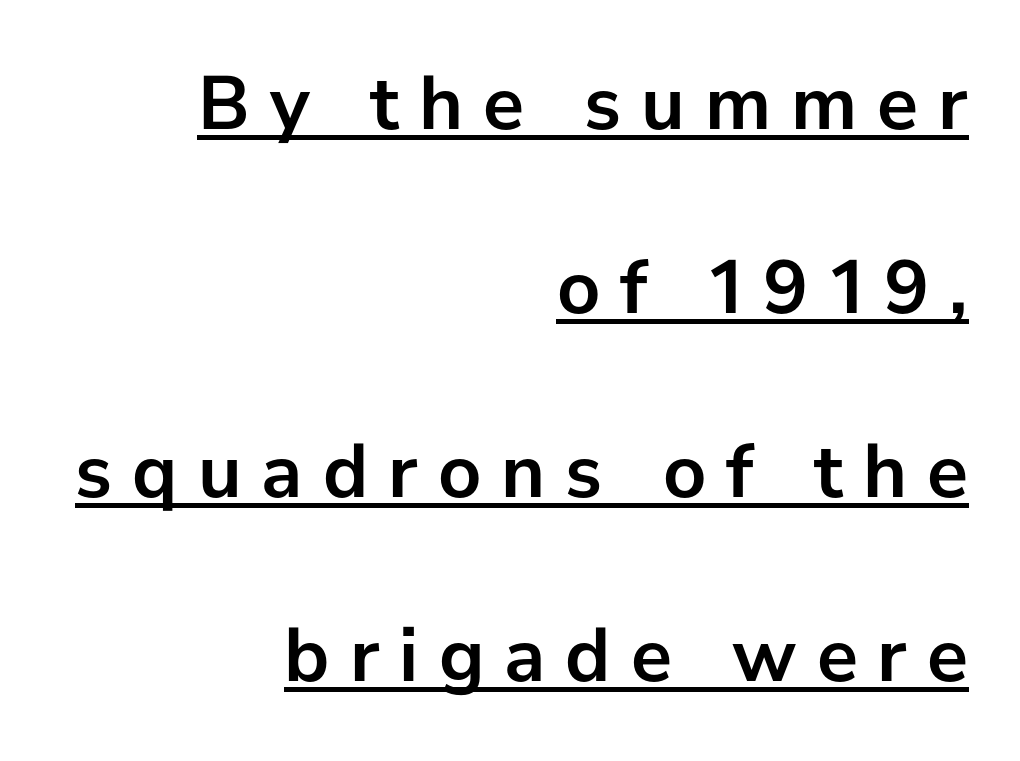
The image shows 77 px semibold sans-serif type, upright; set right-aligned, loose line spacing (2.39x), unusually wide letter spacing (+0.26 em), underlined; low stroke contrast and a medium x-height.
